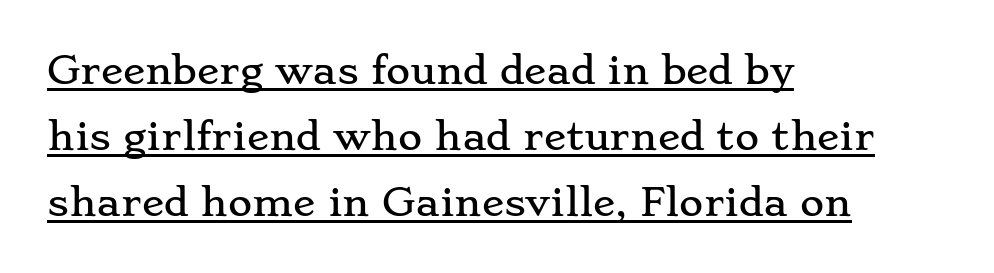
A student would call this left alignment; a typographer would say flush left, rag right. Little horizontal feet cap the strokes, marking this as serif type. A roman cut, with each character standing at attention. The passage shown is underscored from start to finish.
